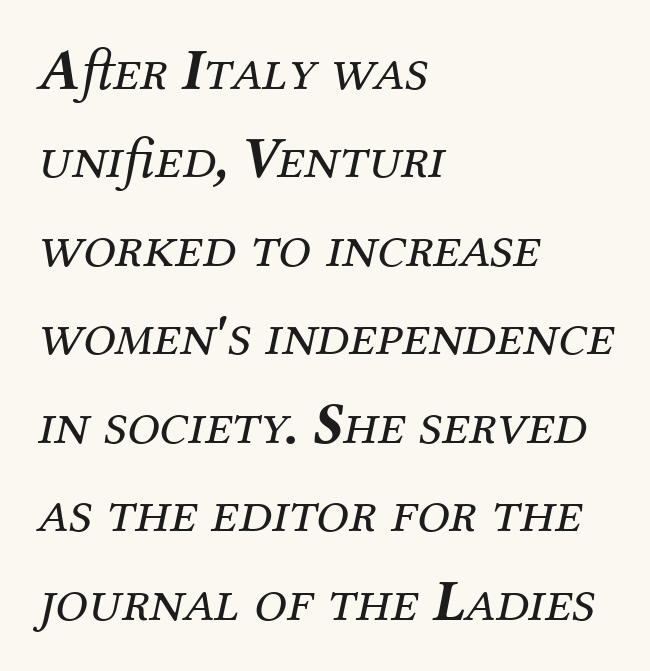
{"serif": "yes", "italic": "yes", "lean": "right", "slant_degrees": 12, "bold": "no", "weight": "regular", "width": "normal", "stroke_contrast": "medium", "x_height": "medium", "monospaced": "no", "underline": "no", "align": "left", "line_spacing": "normal", "line_spacing_ratio": 1.5, "letter_spacing": "normal", "letter_spacing_em": 0.0, "glyph_px": 59}
